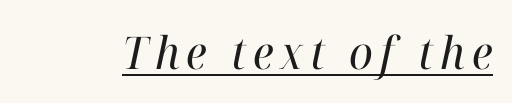
The image shows 45 px regular-weight serif type, italic (leaning right); set underlined; high stroke contrast and a medium x-height.
